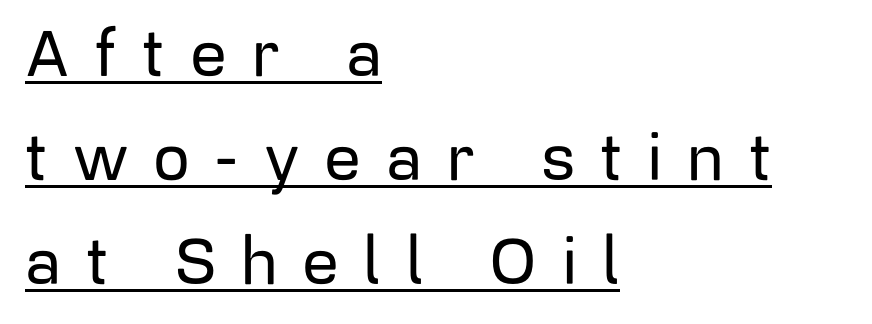
{"serif": "no", "italic": "no", "width": "normal", "stroke_contrast": "low", "x_height": "medium", "monospaced": "no", "underline": "yes", "align": "left", "line_spacing": "normal", "line_spacing_ratio": 1.6, "letter_spacing": "wide", "letter_spacing_em": 0.38, "glyph_px": 65}
